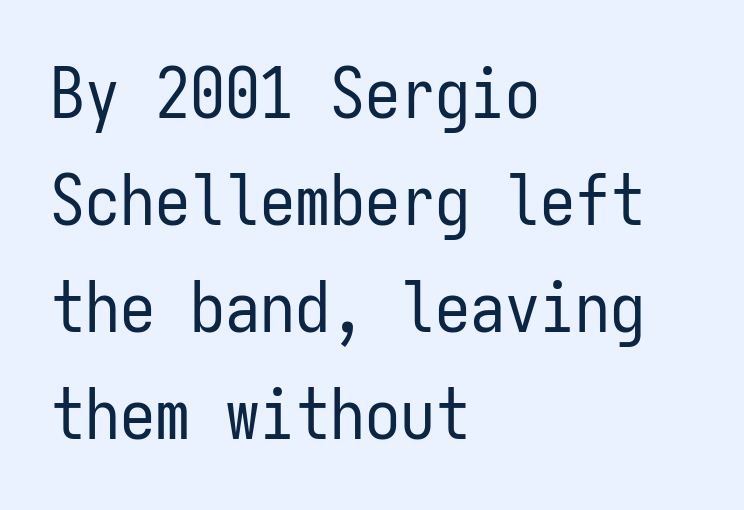
Has an underline been added? It has not. Classification — sans serif. These lines were composed using upright roman letters. If you measured baseline to baseline, you'd find a middling distance. The compositor pushed each line to the left boundary. Bold? No — there's no thickening of the strokes.
